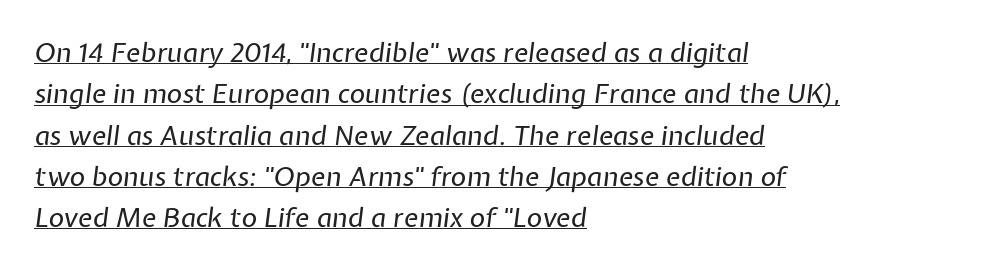
Q: Is the text bold? A: No.
Q: Is the text italic (slanted)? A: Yes, it leans right by about 7 degrees.
Q: Is the text underlined? A: Yes.
Q: How is the paragraph aligned? A: Left-aligned.
Q: Is the spacing between letters normal or unusually wide? A: Normal.
Q: Is the spacing between lines tight, normal or loose? A: Normal.
